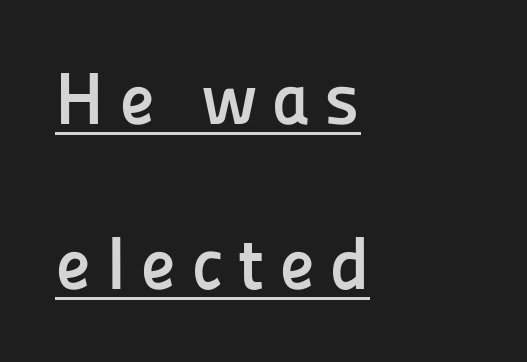
The image shows 73 px semibold sans-serif type, upright; set left-aligned, loose line spacing (2.26x), unusually wide letter spacing (+0.2 em), underlined; low stroke contrast and a medium x-height.
